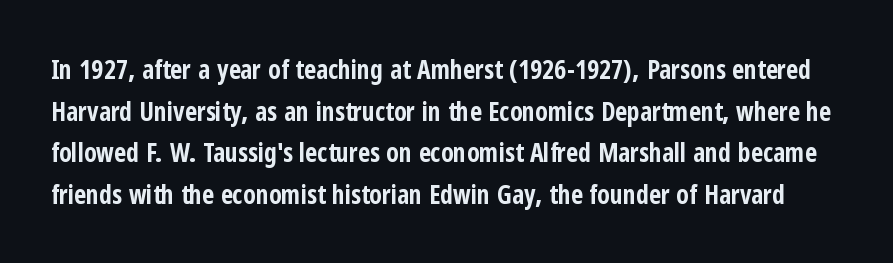
The image shows 26 px bold type, upright; set normal line spacing (1.6x), normal letter spacing, not underlined.
